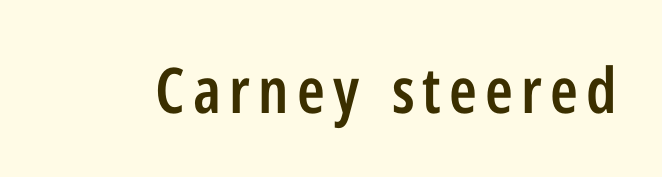
Q: Is the text bold? A: Semi-bold.
Q: Is the text italic (slanted)? A: No, it is upright.
Q: Is the typeface a serif or a sans-serif typeface? A: Sans-serif.
Q: Is the text underlined? A: No.
Q: Width (condensed, normal, or wide)? A: Condensed.
Q: Stroke contrast? A: Low.
Q: x-height? A: Medium.
Q: Monospaced? A: No.
